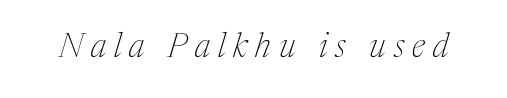
{"serif": "yes", "italic": "yes", "lean": "right", "slant_degrees": 17, "bold": "no", "weight": "thin", "width": "normal", "stroke_contrast": "medium", "x_height": "medium", "monospaced": "no", "underline": "no", "letter_spacing": "wide", "letter_spacing_em": 0.24, "glyph_px": 33}
